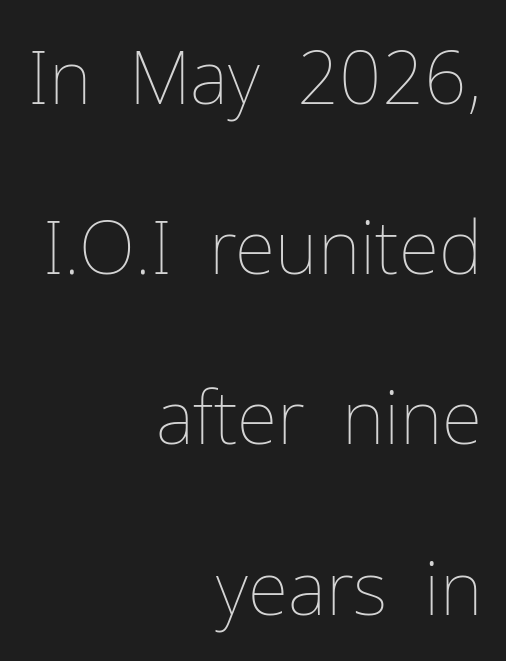
Q: Is the text bold? A: No.
Q: Is the text italic (slanted)? A: No, it is upright.
Q: Is the text underlined? A: No.
Q: How is the paragraph aligned? A: Right-aligned.
Q: Is the spacing between letters normal or unusually wide? A: Normal.
Q: Is the spacing between lines tight, normal or loose? A: Loose.
Q: Width (condensed, normal, or wide)? A: Normal.
Q: Stroke contrast? A: Low.
Q: x-height? A: Medium.
Q: Monospaced? A: No.
